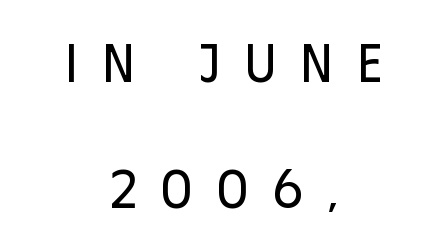
The lettering stays uniformly vertical, giving the passage a roman look. Note the varied advance widths — an 'i' is clearly narrower than an 'm'. Horizontal bands of white between lines are thick stripes. I'd call this a sans setting — the letters go barefoot. Glyph-to-glyph distance is far greater than everyday printed text. The paragraph shown floats in the horizontal middle.
